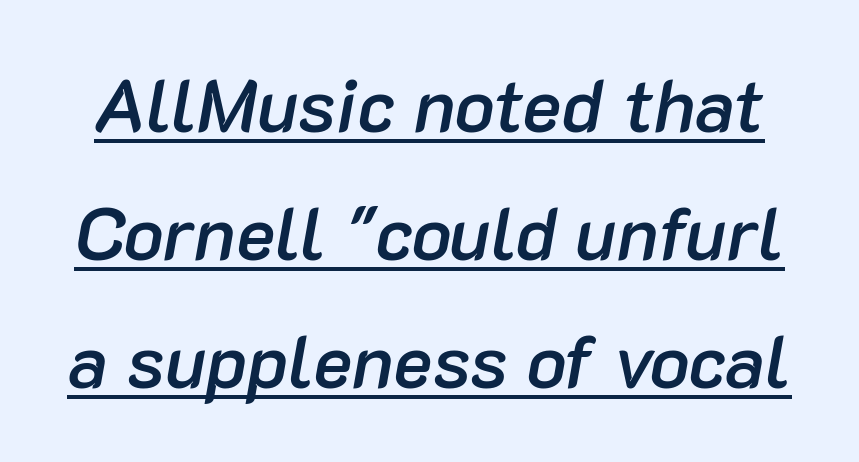
The image shows 74 px semibold type, italic (leaning right); set line spacing 1.73x, normal letter spacing, underlined; low stroke contrast and a medium x-height.
